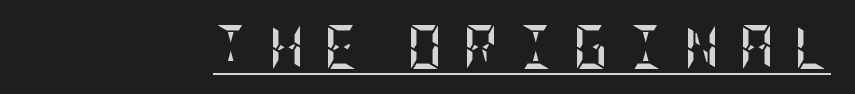
Q: Is the text bold? A: Yes.
Q: Is the text italic (slanted)? A: No, it is upright.
Q: Is the text underlined? A: Yes.
Q: Is the spacing between letters normal or unusually wide? A: Unusually wide.
Q: Width (condensed, normal, or wide)? A: Condensed.
Q: Stroke contrast? A: Low.
Q: x-height? A: Large.
